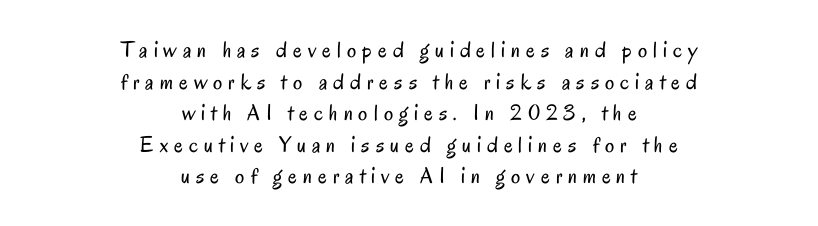
These lines sit exactly where default settings would place them. Stem width sits at or under what a default text font uses. Posture: straight, roman, zero tilt. Every row of glyphs is offset so its center matches the block's center. Clear beneath every line of the passage. Characters follow at a spacing far wider than the type designer built in.
